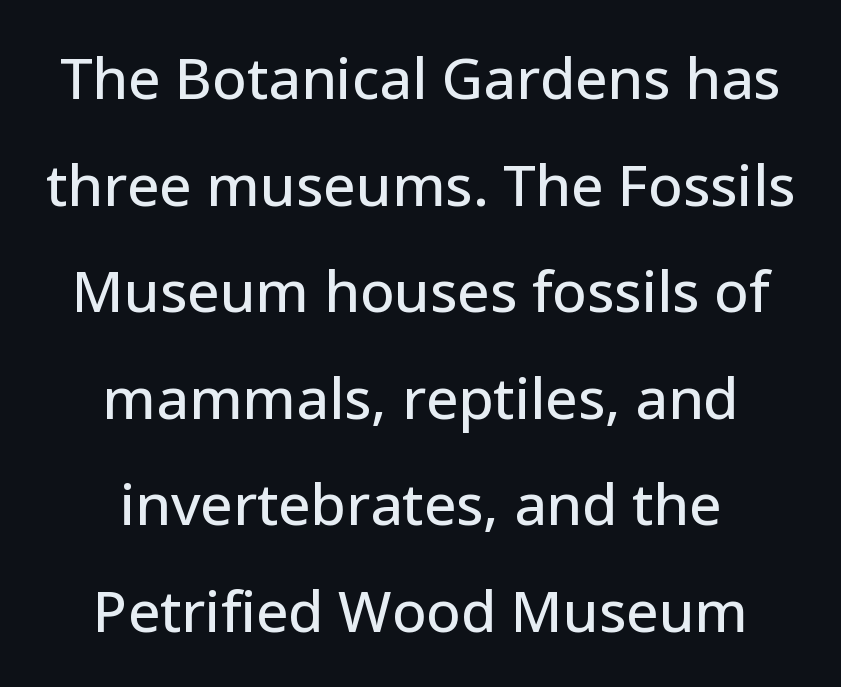
This is the regular roman posture of the typeface. This sample has the flowing, uneven cadence of proportional lettering. Nobody touched the tracking dial on this one. The words here are not underlined.
